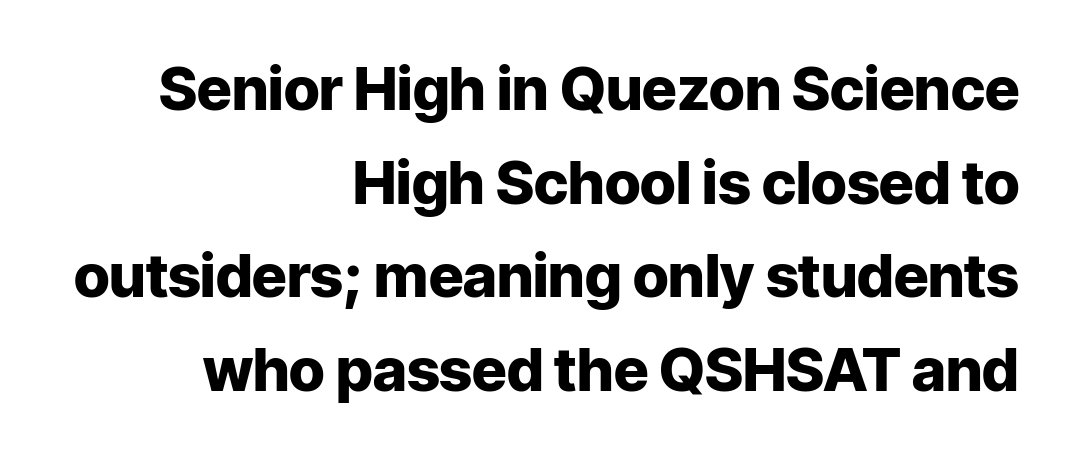
The image shows 60 px heavy sans-serif type, upright; set right-aligned, normal line spacing (1.56x), normal letter spacing, not underlined; low stroke contrast and a medium x-height.
